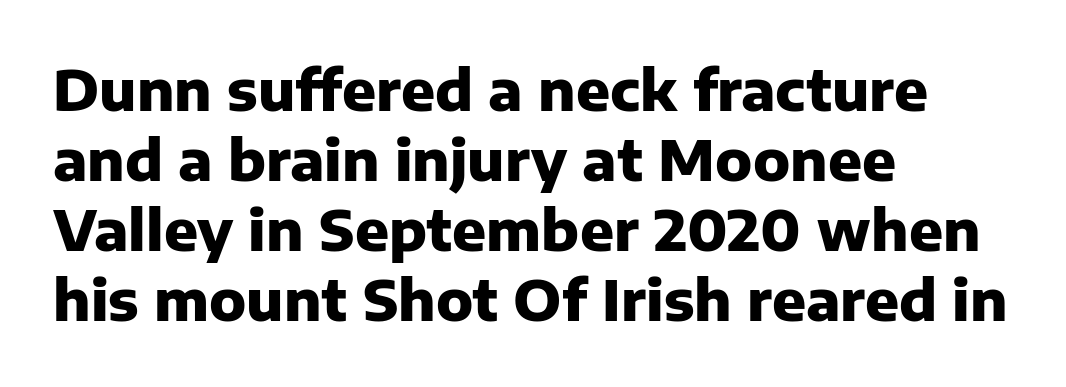
Q: Is the text bold? A: Yes.
Q: Is the text italic (slanted)? A: No, it is upright.
Q: Is the typeface a serif or a sans-serif typeface? A: Sans-serif.
Q: Is the text underlined? A: No.
Q: How is the paragraph aligned? A: Left-aligned.
Q: Is the spacing between letters normal or unusually wide? A: Normal.
Q: Is the spacing between lines tight, normal or loose? A: Normal.
Q: Width (condensed, normal, or wide)? A: Normal.
Q: Stroke contrast? A: Low.
Q: x-height? A: Medium.
Q: Monospaced? A: No.
